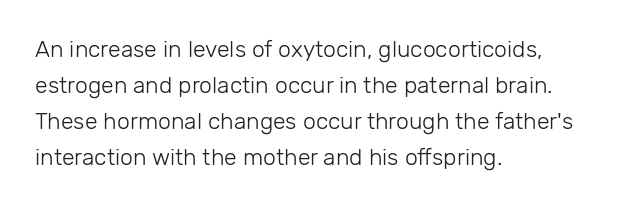
The foot of each line stays bare and open. It's the straight-up-and-down kind of type. The gaps between neighbouring characters are ordinary and unremarkable. A normal amount of white space separates one row of letters from the next. Typeset ragged right — the left edge is the straight one. Is the stroke heavy? The answer is a plain regular-or-lighter.
